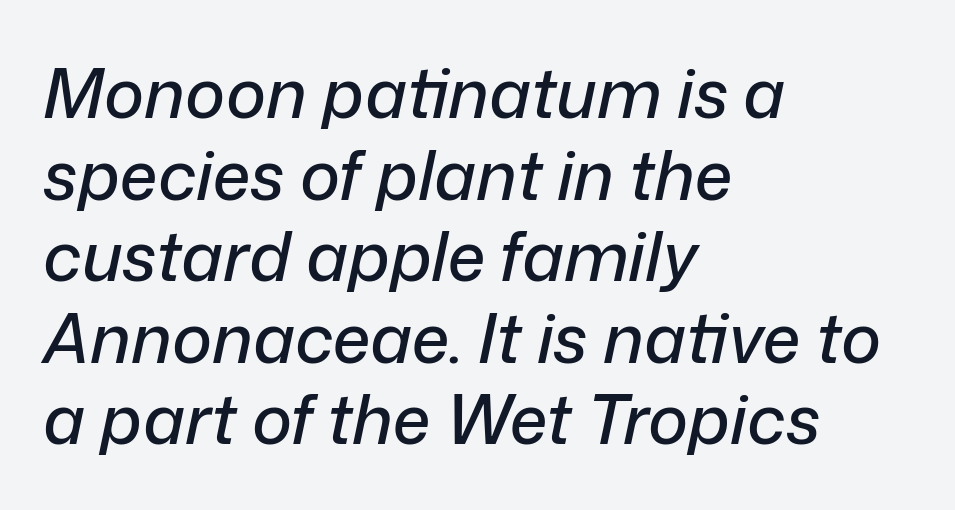
The passage shown is not underscored anywhere. Nothing unusual about the tracking: characters are spaced as the font intends. Italic? Definitely — the glyphs are oblique. The letters advance in unequal steps, a hallmark of proportional type. Casual observation: everything's shoved over to the left.
